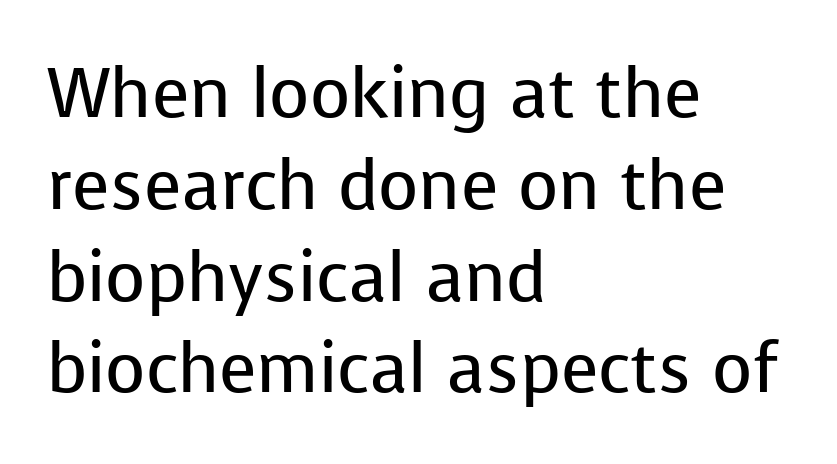
Q: Is the text bold? A: No.
Q: Is the text italic (slanted)? A: No, it is upright.
Q: Is the typeface a serif or a sans-serif typeface? A: Sans-serif.
Q: Is the text underlined? A: No.
Q: How is the paragraph aligned? A: Left-aligned.
Q: Is the spacing between letters normal or unusually wide? A: Normal.
Q: Is the spacing between lines tight, normal or loose? A: Normal.
Q: Width (condensed, normal, or wide)? A: Normal.
Q: Stroke contrast? A: Low.
Q: x-height? A: Medium.
Q: Monospaced? A: No.
